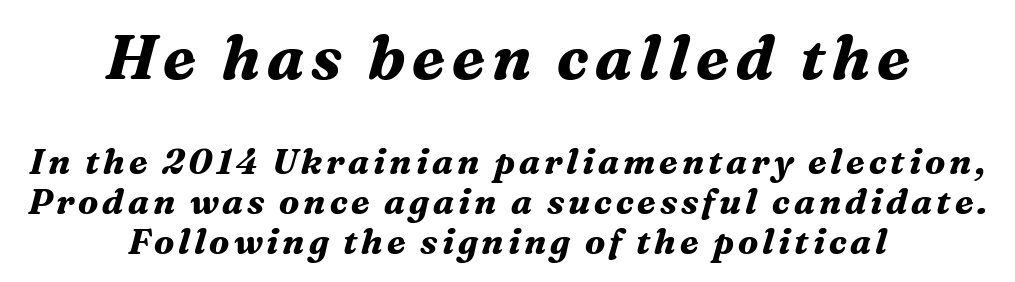
The baseline area is clear. Is this a sans? No — the strokes have serifs. Strong, thick strokes mark this as bold type. If you drew a line through each stem, it would be angled. Line starts and ends both wander, symmetrically.
